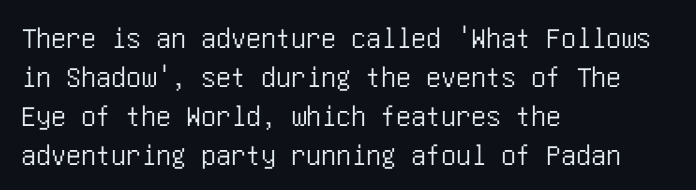
Q: Is the text italic (slanted)? A: No, it is upright.
Q: Is the typeface a serif or a sans-serif typeface? A: Sans-serif.
Q: Is the text underlined? A: No.
Q: How is the paragraph aligned? A: Left-aligned.
Q: Is the spacing between letters normal or unusually wide? A: Normal.
Q: Is the spacing between lines tight, normal or loose? A: Normal.
Q: Width (condensed, normal, or wide)? A: Condensed.
Q: Stroke contrast? A: Low.
Q: x-height? A: Large.
